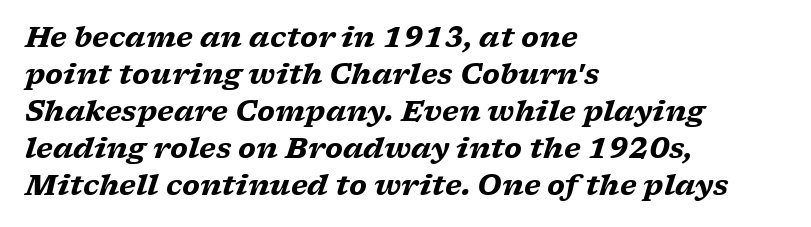
Regarding serifs, this sample has them. Its strokes are broad and dark, the hallmark of bold type. Rows of type keep a routine distance in the vertical direction. Unmarked baselines from the first word to the last. You could not count columns in this text — the font is proportionally spaced. Alignment: flush left.
